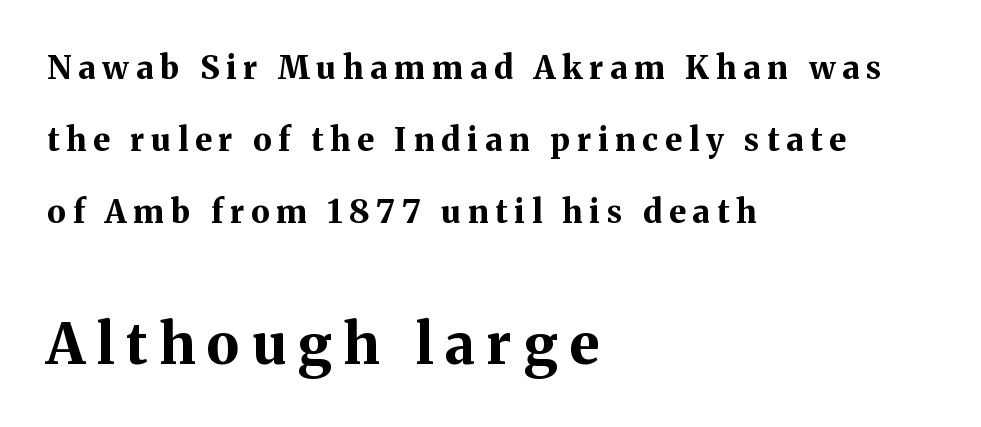
Heft: maximum for text — a bold. Horizontal bands of white between lines are thick stripes. Nope, not italic — everything's standing straight. Horizontal alignment here is leftward, the default for most running prose. The gaps between neighbouring characters are conspicuously large. Varying glyph widths throughout — classic text-font behaviour.
